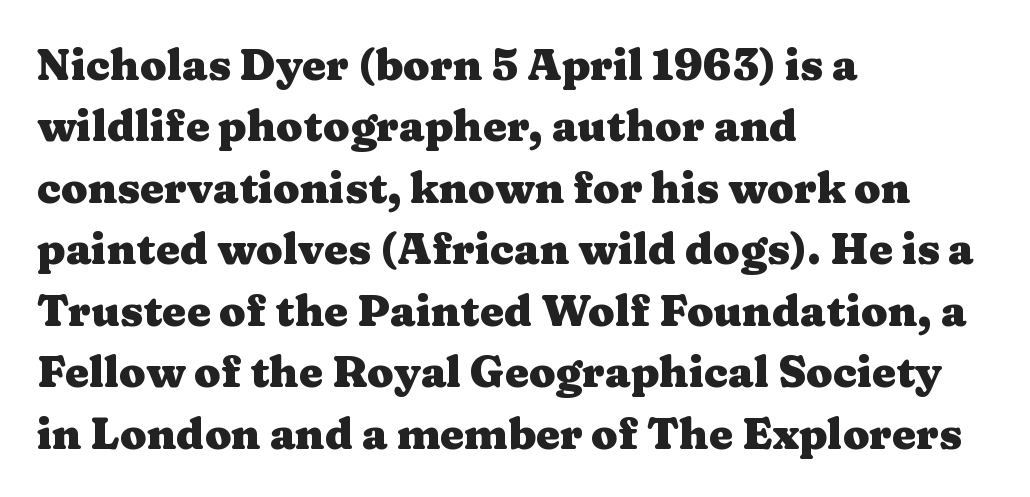
The passage shown stacks its lines at a standard gap. Looks like regular typesetting: each glyph gets only the width it needs. The lettering stays uniformly vertical, giving the passage a roman look. Weight check: bold — yes, fully. Is the letter spacing exaggerated? No — it looks like the ordinary default.
